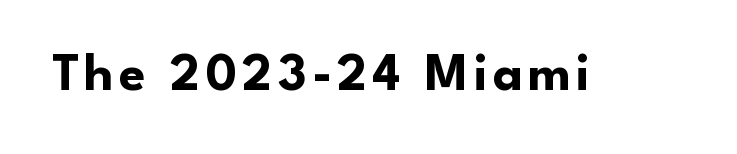
Q: Is the text bold? A: Yes.
Q: Is the text italic (slanted)? A: No, it is upright.
Q: Is the typeface a serif or a sans-serif typeface? A: Sans-serif.
Q: Is the text underlined? A: No.
Q: Width (condensed, normal, or wide)? A: Normal.
Q: Stroke contrast? A: Low.
Q: x-height? A: Small.
Q: Monospaced? A: No.
